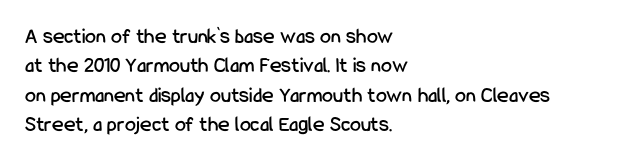
{"italic": "no", "underline": "no", "align": "left", "line_spacing": "normal", "line_spacing_ratio": 1.33, "letter_spacing": "normal", "letter_spacing_em": 0.0, "glyph_px": 22}
